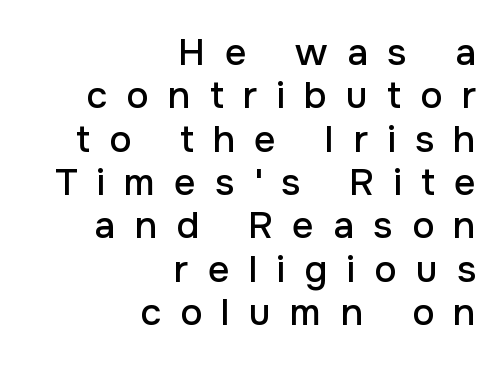
Q: Is the text italic (slanted)? A: No, it is upright.
Q: Is the typeface a serif or a sans-serif typeface? A: Sans-serif.
Q: Is the text underlined? A: No.
Q: How is the paragraph aligned? A: Right-aligned.
Q: Is the spacing between letters normal or unusually wide? A: Unusually wide.
Q: Is the spacing between lines tight, normal or loose? A: Tight.
Q: Width (condensed, normal, or wide)? A: Normal.
Q: Stroke contrast? A: Low.
Q: x-height? A: Medium.
Q: Monospaced? A: No.
